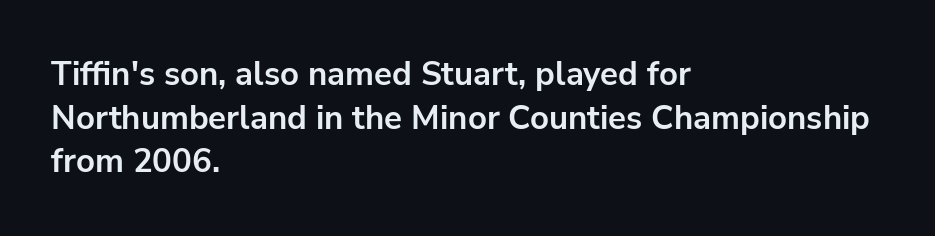
In terms of letterform style, serifs are entirely absent. The axis of the letterforms is exactly vertical. The words here are not underlined. Notice how the passage keeps a crisp vertical edge on the left only. In terms of leading, this rendering sits right in the middle. Weight: bold.
